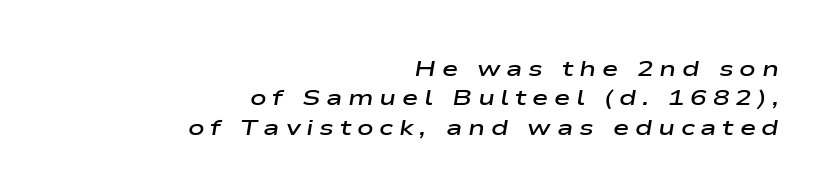
Q: Is the text bold? A: Semi-bold.
Q: Is the text italic (slanted)? A: Yes, it leans right by about 9 degrees.
Q: Is the text underlined? A: No.
Q: How is the paragraph aligned? A: Right-aligned.
Q: Is the spacing between letters normal or unusually wide? A: Unusually wide.
Q: Is the spacing between lines tight, normal or loose? A: Normal.
